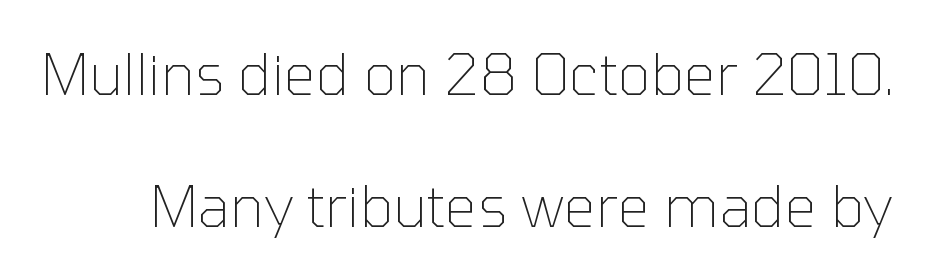
The image shows 57 px thin sans-serif type, upright; set loose line spacing (2.31x), normal letter spacing, not underlined; low stroke contrast and a medium x-height.
